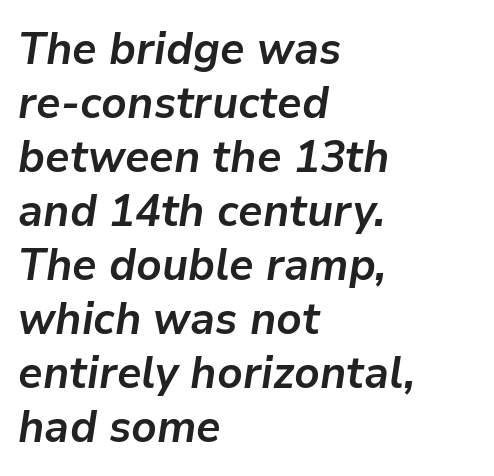
The image shows 45 px semibold type, italic (leaning right); set left-aligned, line spacing 1.2x, normal letter spacing, not underlined; low stroke contrast and a medium x-height.
